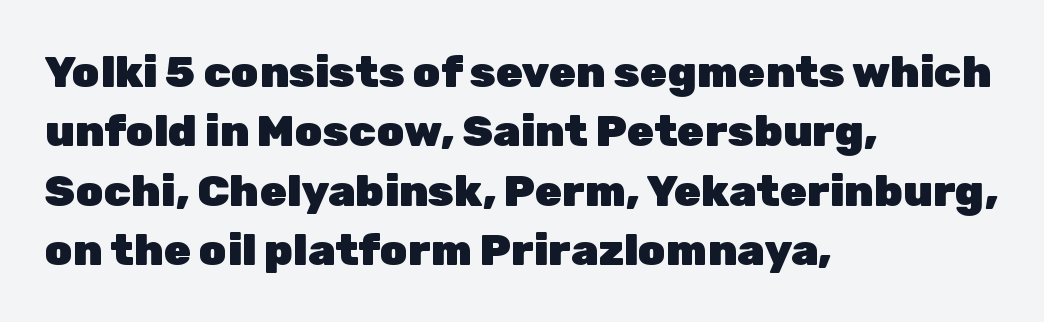
Q: Is the text bold? A: Yes.
Q: Is the text italic (slanted)? A: No, it is upright.
Q: Is the typeface a serif or a sans-serif typeface? A: Sans-serif.
Q: Is the text underlined? A: No.
Q: How is the paragraph aligned? A: Left-aligned.
Q: Is the spacing between letters normal or unusually wide? A: Normal.
Q: Is the spacing between lines tight, normal or loose? A: Normal.
Q: Width (condensed, normal, or wide)? A: Normal.
Q: Stroke contrast? A: Low.
Q: x-height? A: Medium.
Q: Monospaced? A: No.
